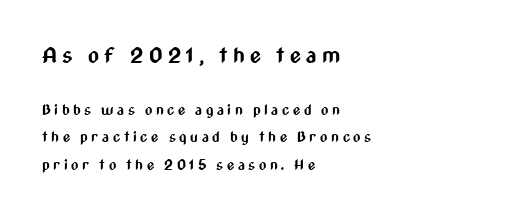
Q: Is the text bold? A: Yes.
Q: Is the text italic (slanted)? A: No, it is upright.
Q: Is the text underlined? A: No.
Q: How is the paragraph aligned? A: Left-aligned.
Q: Is the spacing between letters normal or unusually wide? A: Unusually wide.
Q: Is the spacing between lines tight, normal or loose? A: Loose.
Q: Which block of text is set in a larger size, the first (top) or the second (bottom)? A: The first (top) one.
